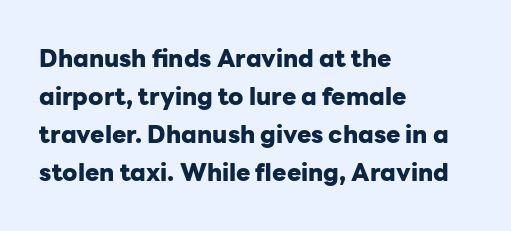
The space between consecutive lines is moderate. Alignment: flush left. The passage shown is not underscored anywhere. The type is set solid horizontally, with unmodified tracking. The characters look thick and weighty, a clear bold. Unlike italic type, these characters show no tilt at all.
